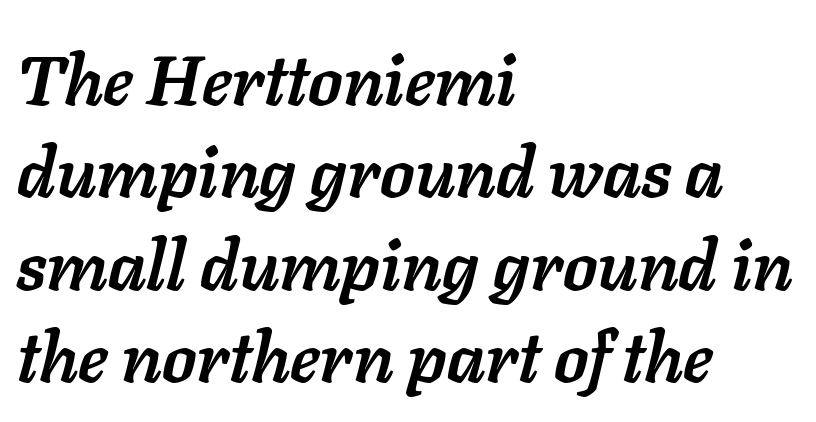
Horizontally, the lines are justified to the leading edge only. Every letter is thick-stroked: bold, no question. Regular leading. In terms of letterspacing, this is plain default setting.
